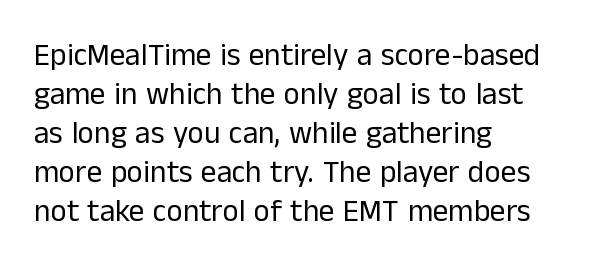
Q: Is the text bold? A: No.
Q: Is the text italic (slanted)? A: No, it is upright.
Q: Is the typeface a serif or a sans-serif typeface? A: Sans-serif.
Q: Is the text underlined? A: No.
Q: How is the paragraph aligned? A: Left-aligned.
Q: Is the spacing between letters normal or unusually wide? A: Normal.
Q: Is the spacing between lines tight, normal or loose? A: Normal.
Q: Width (condensed, normal, or wide)? A: Normal.
Q: Stroke contrast? A: Low.
Q: x-height? A: Medium.
Q: Monospaced? A: No.
